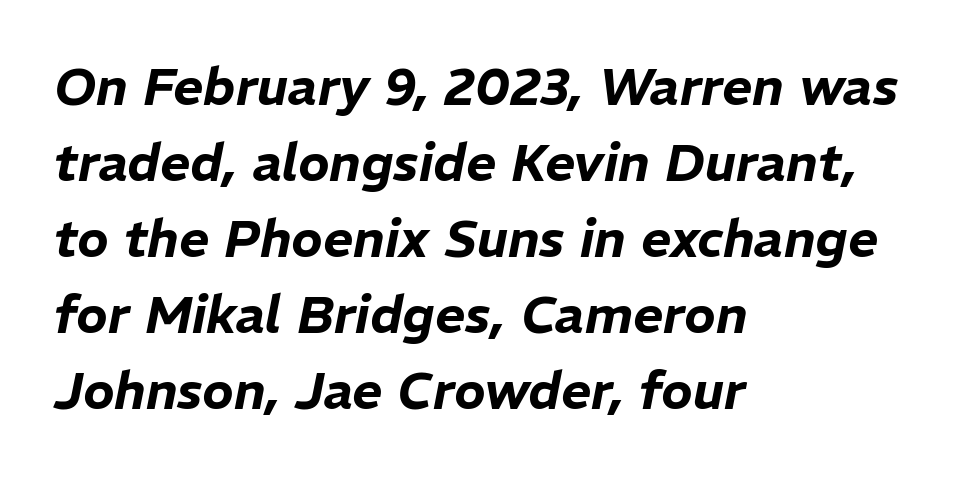
{"italic": "yes", "lean": "right", "slant_degrees": 11, "width": "normal", "stroke_contrast": "low", "x_height": "medium", "monospaced": "no", "underline": "no", "align": "left", "line_spacing": "normal", "line_spacing_ratio": 1.46, "letter_spacing": "normal", "letter_spacing_em": 0.0, "glyph_px": 52}
